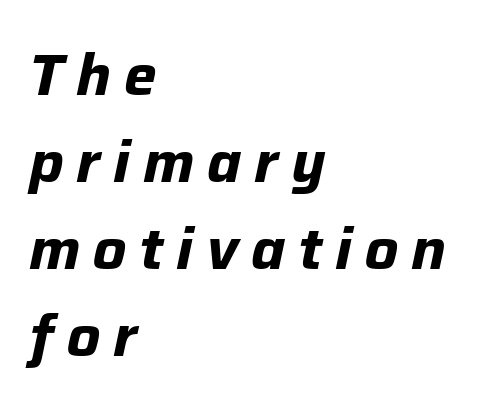
Q: Is the text bold? A: Yes.
Q: Is the text italic (slanted)? A: Yes, it leans right by about 12 degrees.
Q: Is the text underlined? A: No.
Q: How is the paragraph aligned? A: Left-aligned.
Q: Is the spacing between letters normal or unusually wide? A: Unusually wide.
Q: Is the spacing between lines tight, normal or loose? A: Normal.
Q: Width (condensed, normal, or wide)? A: Normal.
Q: Stroke contrast? A: Low.
Q: x-height? A: Medium.
Q: Monospaced? A: No.
